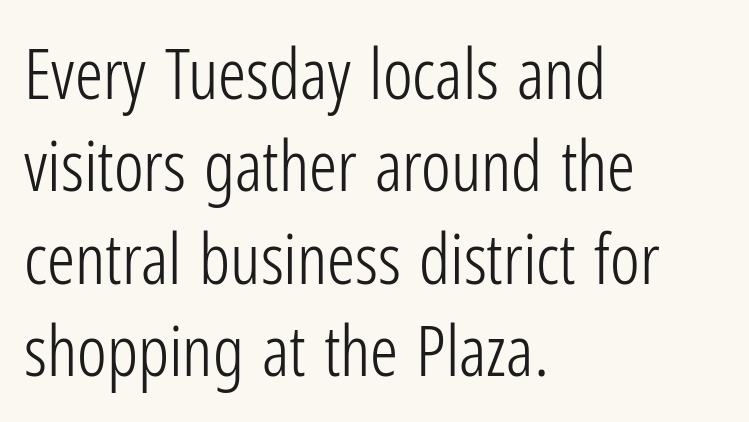
Beneath every word, the page is bare. Quick note: not italic, upright. The face used here is proportionally spaced, like ordinary book or web type. Vertical stems look standard width or narrower in stroke.
